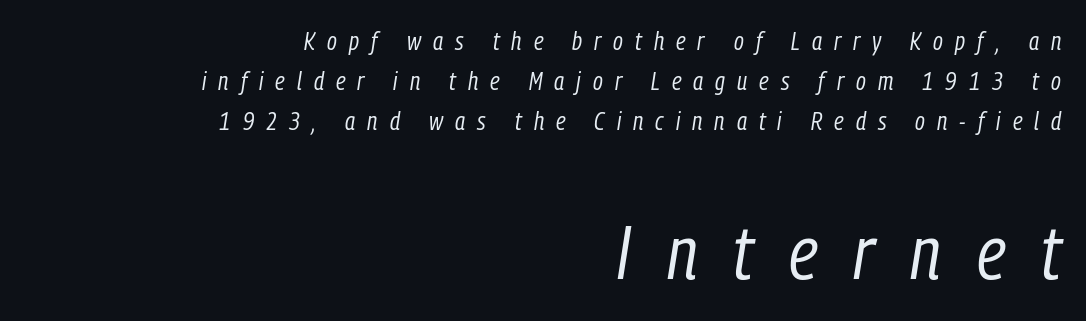
{"italic": "yes", "lean": "right", "slant_degrees": 9, "bold": "no", "weight": "regular", "width": "condensed", "stroke_contrast": "low", "x_height": "medium", "monospaced": "no", "underline": "no", "align": "right", "line_spacing": "normal", "line_spacing_ratio": 1.61, "letter_spacing": "wide", "letter_spacing_em": 0.48, "larger_block": "second", "size_ratio": 3.0, "glyph_px": 75}
